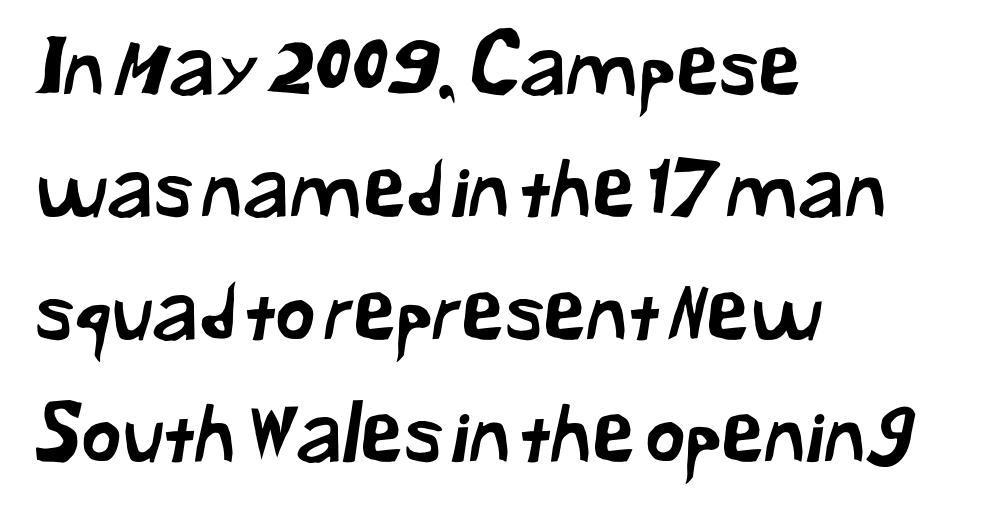
{"serif": "no", "width": "normal", "stroke_contrast": "low", "x_height": "medium", "monospaced": "no", "underline": "no", "align": "left", "line_spacing": "normal", "line_spacing_ratio": 1.57, "letter_spacing": "normal", "letter_spacing_em": 0.0, "glyph_px": 78}
